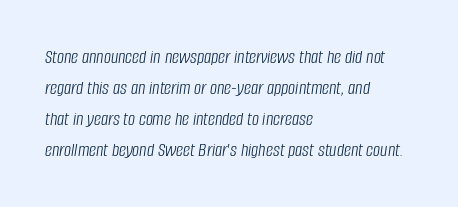
{"italic": "yes", "lean": "right", "slant_degrees": 8, "bold": "no", "underline": "no", "align": "left", "line_spacing": "normal", "line_spacing_ratio": 1.55, "letter_spacing": "normal", "letter_spacing_em": 0.0, "glyph_px": 20}
